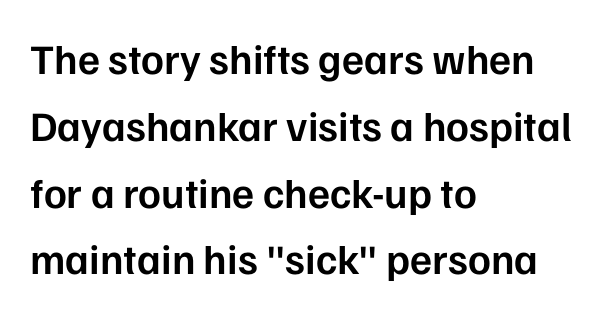
Q: Is the text bold? A: Semi-bold.
Q: Is the text italic (slanted)? A: No, it is upright.
Q: Is the typeface a serif or a sans-serif typeface? A: Sans-serif.
Q: Is the text underlined? A: No.
Q: How is the paragraph aligned? A: Left-aligned.
Q: Is the spacing between letters normal or unusually wide? A: Normal.
Q: Is the spacing between lines tight, normal or loose? A: Normal.
Q: Width (condensed, normal, or wide)? A: Normal.
Q: Stroke contrast? A: Low.
Q: x-height? A: Medium.
Q: Monospaced? A: No.
